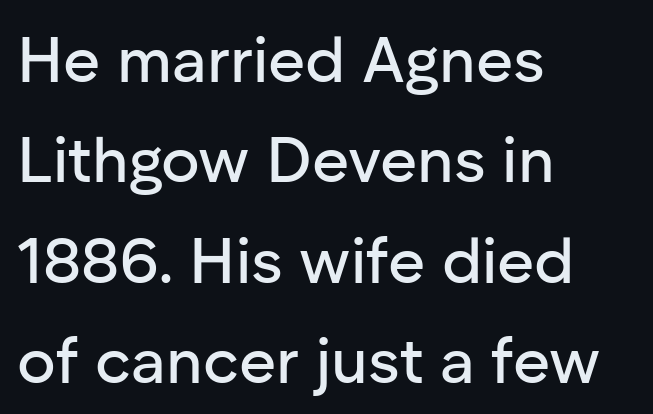
Q: Is the text italic (slanted)? A: No, it is upright.
Q: Is the typeface a serif or a sans-serif typeface? A: Sans-serif.
Q: Is the text underlined? A: No.
Q: How is the paragraph aligned? A: Left-aligned.
Q: Is the spacing between letters normal or unusually wide? A: Normal.
Q: Is the spacing between lines tight, normal or loose? A: Normal.
Q: Width (condensed, normal, or wide)? A: Normal.
Q: Stroke contrast? A: Low.
Q: x-height? A: Medium.
Q: Monospaced? A: No.
